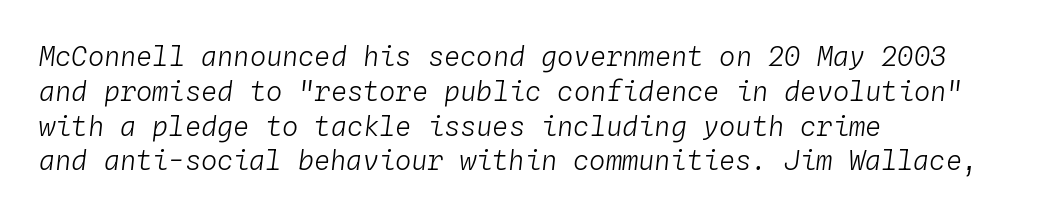
The letters sit at their default tracking, neither squeezed nor spread. Weight class: somewhere from thin through regular. The axis of the letterforms is tilted away from vertical. Interline gaps are of average width in this sample. Check the space under the baseline: it is left empty. Left-aligned paragraph, ragged on the right.
